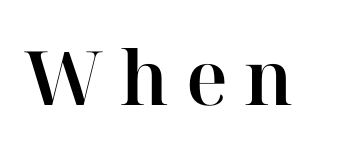
{"serif": "yes", "italic": "no", "width": "normal", "stroke_contrast": "high", "x_height": "medium", "monospaced": "no", "underline": "no", "letter_spacing": "wide", "letter_spacing_em": 0.22, "glyph_px": 75}
